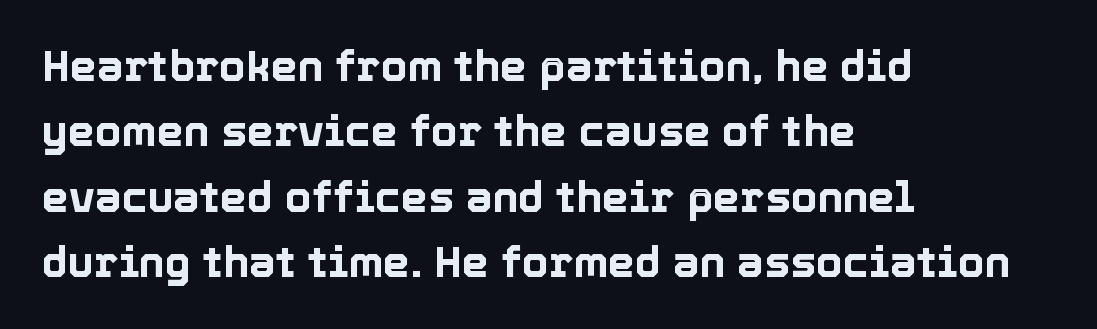
The image shows 43 px text type, upright; set left-aligned, normal line spacing (1.52x), normal letter spacing, not underlined; a medium x-height.
